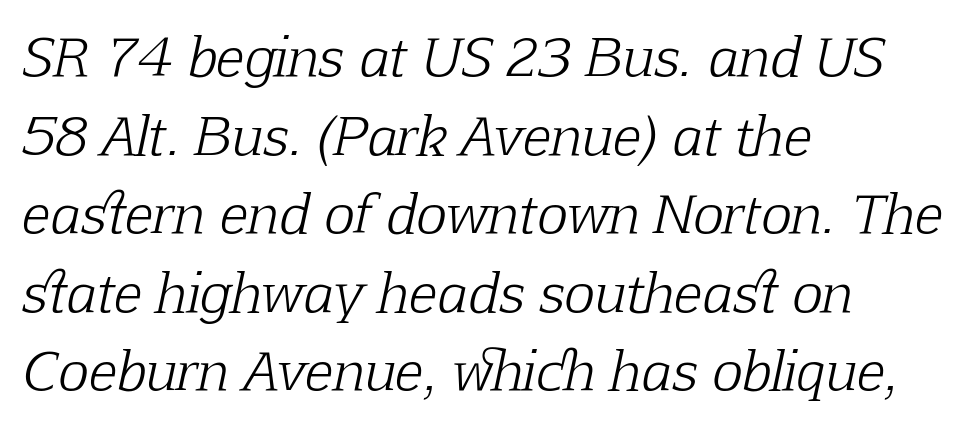
Q: Is the text bold? A: No.
Q: Is the text italic (slanted)? A: Yes, it leans right by about 12 degrees.
Q: Is the typeface a serif or a sans-serif typeface? A: Serif.
Q: Is the text underlined? A: No.
Q: How is the paragraph aligned? A: Left-aligned.
Q: Is the spacing between letters normal or unusually wide? A: Normal.
Q: Is the spacing between lines tight, normal or loose? A: Normal.
Q: Width (condensed, normal, or wide)? A: Normal.
Q: Stroke contrast? A: Low.
Q: x-height? A: Medium.
Q: Monospaced? A: No.
